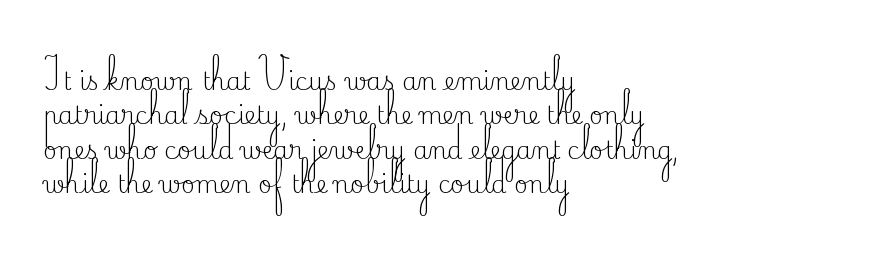
Q: Is the text bold? A: No.
Q: Is the text italic (slanted)? A: No, it is upright.
Q: Is the text underlined? A: No.
Q: How is the paragraph aligned? A: Left-aligned.
Q: Is the spacing between letters normal or unusually wide? A: Normal.
Q: Is the spacing between lines tight, normal or loose? A: Normal.
